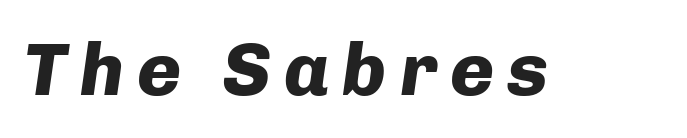
Q: Is the text bold? A: Yes.
Q: Is the text italic (slanted)? A: Yes, it leans right by about 8 degrees.
Q: Is the text underlined? A: No.
Q: Width (condensed, normal, or wide)? A: Normal.
Q: Stroke contrast? A: Low.
Q: x-height? A: Medium.
Q: Monospaced? A: No.
